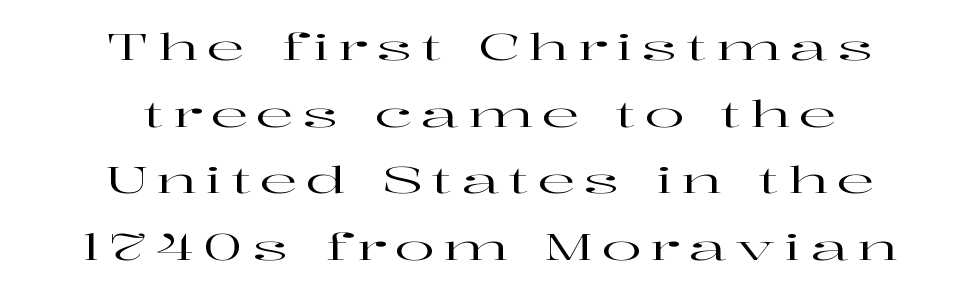
{"serif": "yes", "italic": "no", "width": "wide", "stroke_contrast": "high", "x_height": "medium", "monospaced": "no", "underline": "no", "align": "center", "line_spacing_ratio": 1.8, "letter_spacing": "wide", "letter_spacing_em": 0.23, "glyph_px": 37}
